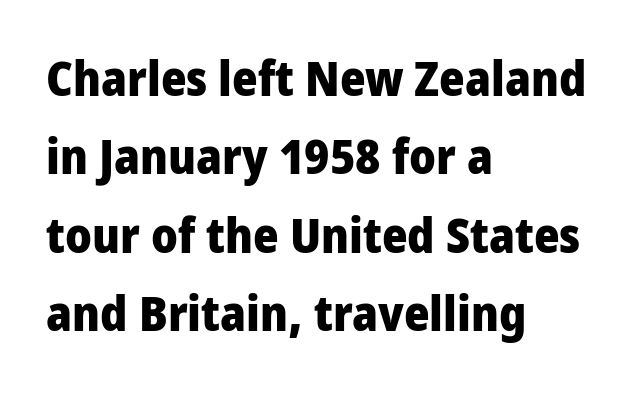
The image shows 49 px heavy, condensed sans-serif type, upright; set left-aligned, normal line spacing (1.6x), normal letter spacing, not underlined; low stroke contrast and a large x-height.
